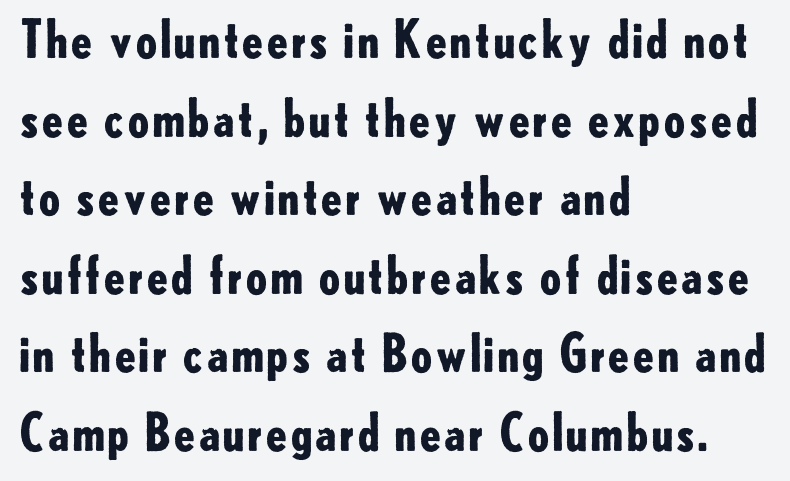
These lines were composed using upright roman letters. Reading down the block, your eye returns to a fixed left position each line. Nope, no serifs anywhere on these letters. Rule under the text: the space is simply empty.
